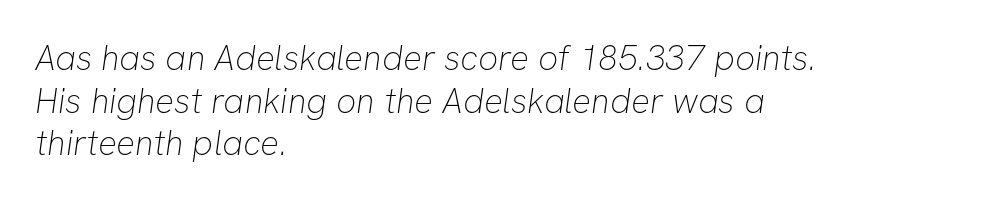
{"serif": "no", "bold": "no", "weight": "thin", "width": "normal", "stroke_contrast": "low", "x_height": "medium", "monospaced": "no", "underline": "no", "align": "left", "line_spacing_ratio": 1.22, "letter_spacing": "normal", "letter_spacing_em": 0.0, "glyph_px": 35}
